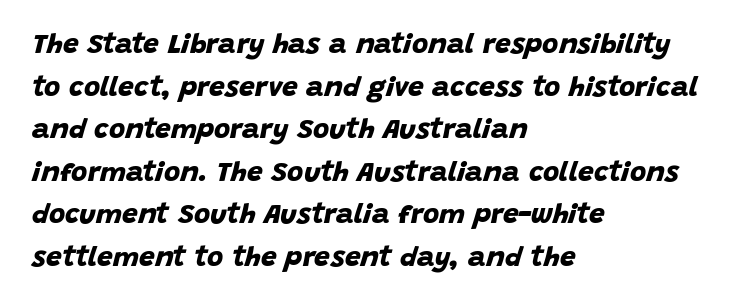
Q: Is the text bold? A: Yes.
Q: Is the typeface a serif or a sans-serif typeface? A: Sans-serif.
Q: Is the text underlined? A: No.
Q: How is the paragraph aligned? A: Left-aligned.
Q: Is the spacing between letters normal or unusually wide? A: Normal.
Q: Is the spacing between lines tight, normal or loose? A: Normal.
Q: Width (condensed, normal, or wide)? A: Normal.
Q: Stroke contrast? A: Low.
Q: x-height? A: Large.
Q: Monospaced? A: No.
